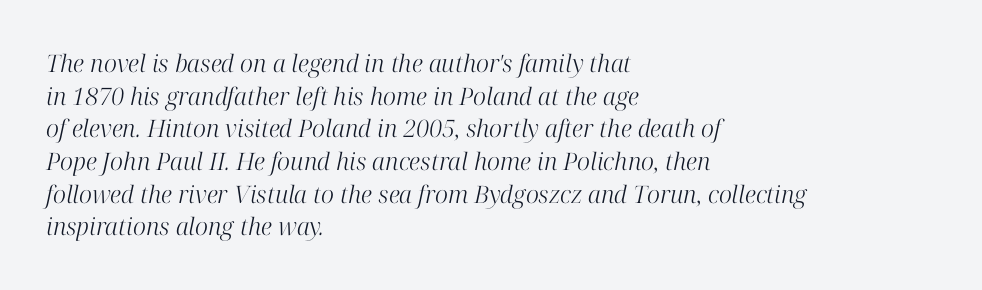
Q: Is the text bold? A: No.
Q: Is the text italic (slanted)? A: Yes, it leans right by about 12 degrees.
Q: Is the text underlined? A: No.
Q: How is the paragraph aligned? A: Left-aligned.
Q: Is the spacing between letters normal or unusually wide? A: Normal.
Q: Is the spacing between lines tight, normal or loose? A: Normal.
